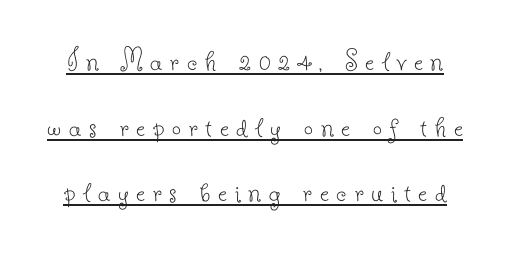
This is roman type, the default non-slanted kind. Notice how a bar underscores the lettering throughout. Compared with typical paragraphs, the rows here are farther apart. What kind of face is this? One with serifs. Do the characters align in a grid? No, the font is proportional. The face looks like a standard text weight, possibly lighter.
